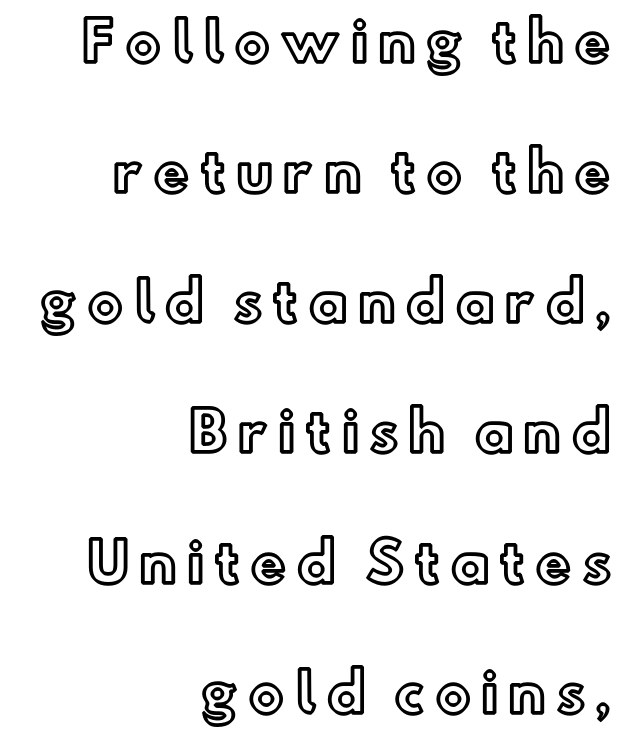
This sample has the flowing, uneven cadence of proportional lettering. Caption: multi-line text, flush right, ragged left. Any mark beneath the type? The region is blank. In terms of leading, this rendering errs on the spacious side. Ordinary non-slanted type is in use.
